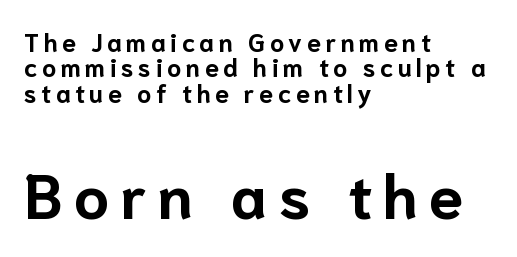
{"serif": "no", "italic": "no", "bold": "yes", "weight": "bold", "width": "normal", "stroke_contrast": "low", "x_height": "medium", "monospaced": "no", "underline": "no", "align": "left", "line_spacing": "tight", "line_spacing_ratio": 1.02, "larger_block": "second", "size_ratio": 2.48, "glyph_px": 62}
